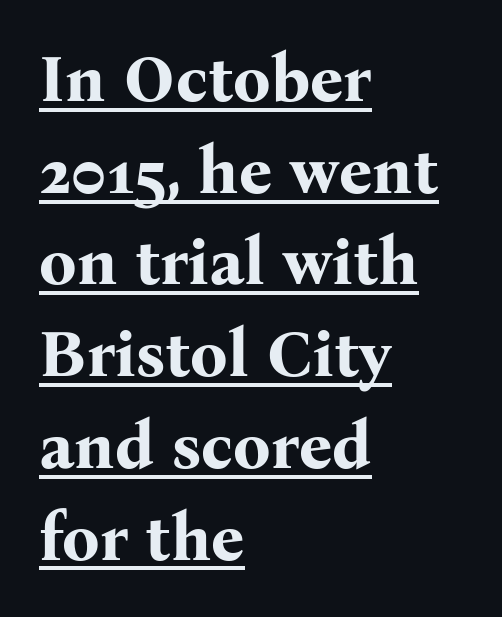
{"serif": "yes", "italic": "no", "bold": "yes", "weight": "bold", "width": "normal", "stroke_contrast": "medium", "x_height": "medium", "monospaced": "no", "underline": "yes", "align": "left", "line_spacing": "normal", "line_spacing_ratio": 1.39, "letter_spacing": "normal", "letter_spacing_em": 0.0, "glyph_px": 66}
